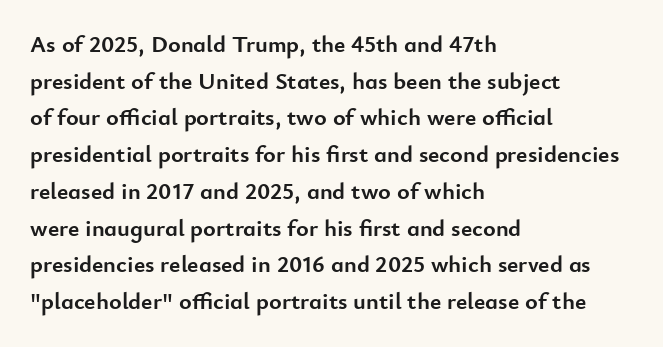
Q: Is the text bold? A: Yes.
Q: Is the text italic (slanted)? A: No, it is upright.
Q: Is the text underlined? A: No.
Q: How is the paragraph aligned? A: Left-aligned.
Q: Is the spacing between letters normal or unusually wide? A: Normal.
Q: Is the spacing between lines tight, normal or loose? A: Normal.
